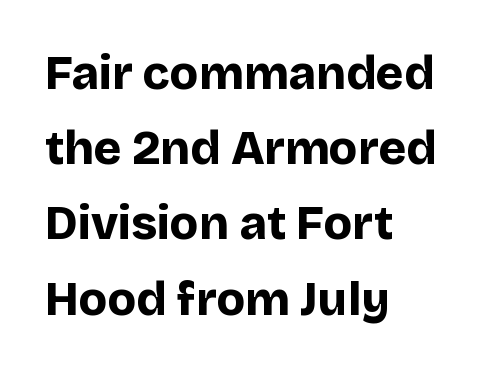
The image shows 47 px bold sans-serif type, upright; set left-aligned, normal line spacing (1.6x), normal letter spacing, not underlined; low stroke contrast and a large x-height.
